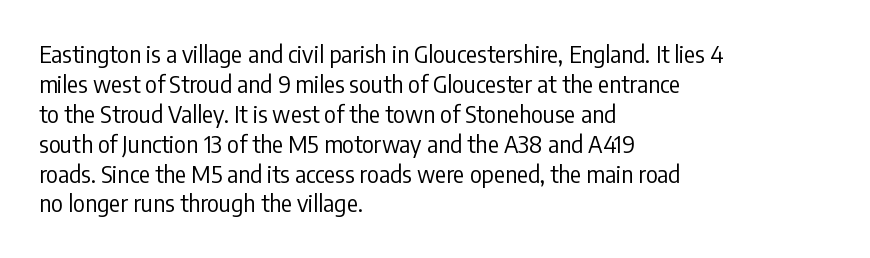
Q: Is the text bold? A: No.
Q: Is the text italic (slanted)? A: No, it is upright.
Q: Is the text underlined? A: No.
Q: How is the paragraph aligned? A: Left-aligned.
Q: Is the spacing between letters normal or unusually wide? A: Normal.
Q: Is the spacing between lines tight, normal or loose? A: Normal.
